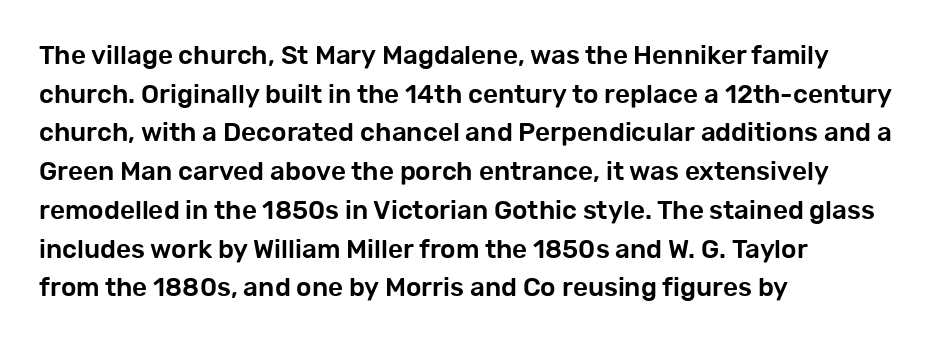
Q: Is the text italic (slanted)? A: No, it is upright.
Q: Is the text underlined? A: No.
Q: How is the paragraph aligned? A: Left-aligned.
Q: Is the spacing between letters normal or unusually wide? A: Normal.
Q: Is the spacing between lines tight, normal or loose? A: Normal.
